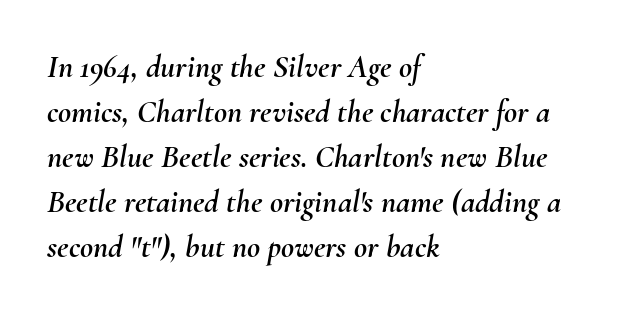
Does the leading feel generous? No, just average. Spacing between characters is what you'd get straight out of the box. The whole block is typeset with a tilt. You could not count columns in this text — the font is proportionally spaced. Teacher's note: observe the even left margin — that is flush-left alignment.
